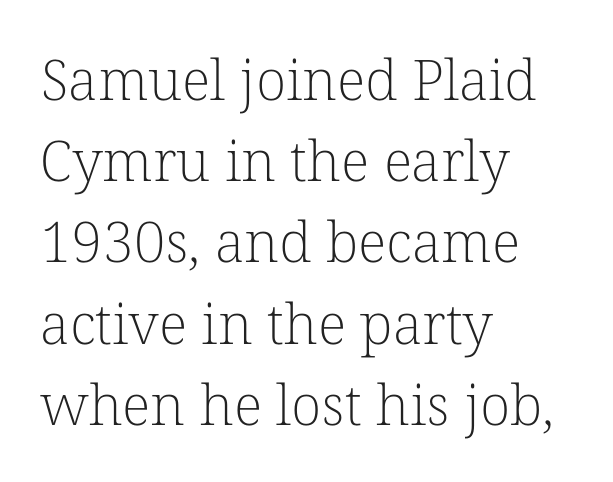
Note: serifs present on the glyphs. Each letter keeps its own natural width here, so spacing adapts to shape. Bold? No — there's no thickening of the strokes. One-word summary of the alignment: left. Compared with typical body copy, the letter spacing here is the same.
